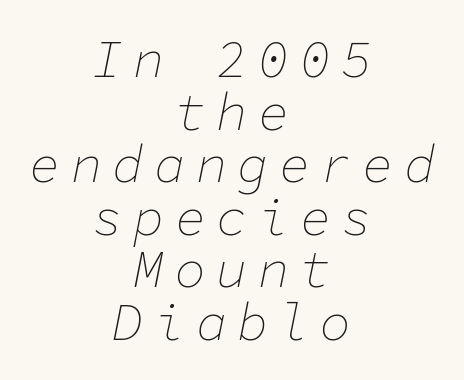
The image shows 52 px thin type, italic (leaning right), monospaced; set centered, tight line spacing (1.01x), unusually wide letter spacing (+0.2 em), not underlined; low stroke contrast and a medium x-height.
